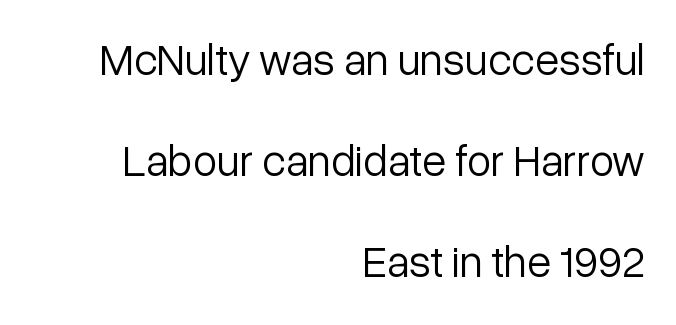
The rendering anchors every line to the right-hand side. Is there much room between lines? Yes — plenty of vertical air separates them. A light-to-regular cut is what we see here. No feet cap the strokes, marking this as sans-serif type. The letters sit at their default tracking, neither squeezed nor spread.
